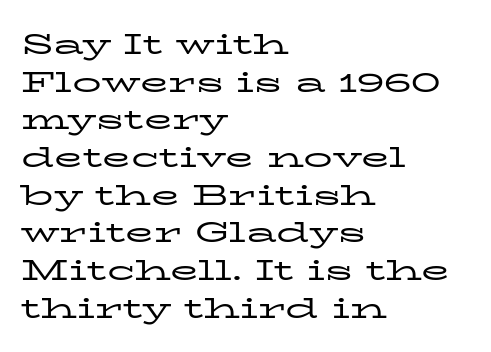
The image shows 29 px regular-weight, wide serif type, upright; set left-aligned, normal line spacing (1.3x), normal letter spacing, not underlined; low stroke contrast and a medium x-height.
